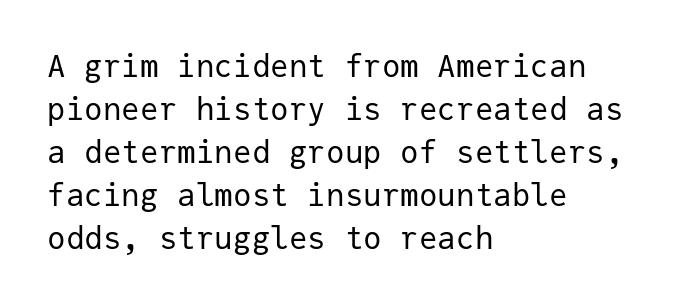
The image shows 31 px regular-weight sans-serif type, upright, monospaced; set left-aligned, normal line spacing (1.39x), normal letter spacing, not underlined; low stroke contrast and a medium x-height.
